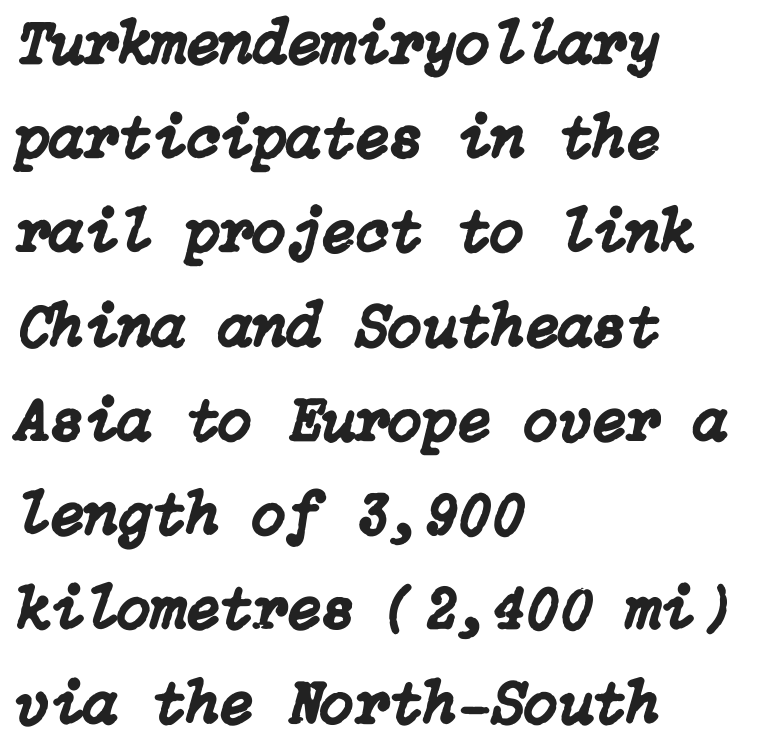
Q: Is the text italic (slanted)? A: Yes, it leans right by about 15 degrees.
Q: Is the text underlined? A: No.
Q: How is the paragraph aligned? A: Left-aligned.
Q: Is the spacing between letters normal or unusually wide? A: Normal.
Q: Is the spacing between lines tight, normal or loose? A: Normal.
Q: Width (condensed, normal, or wide)? A: Normal.
Q: Stroke contrast? A: Low.
Q: x-height? A: Medium.
